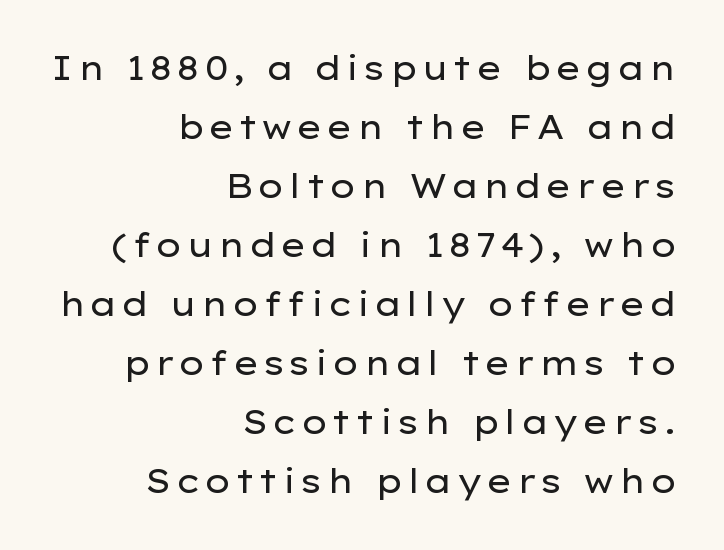
The image shows 33 px regular-weight, wide sans-serif type, upright; set right-aligned, line spacing 1.79x, not underlined; low stroke contrast and a medium x-height.
